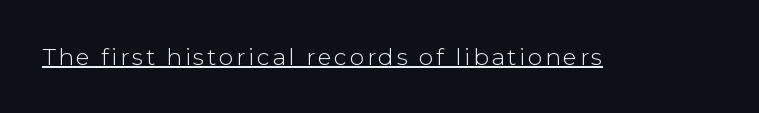
{"italic": "no", "bold": "no", "underline": "yes", "glyph_px": 23}
